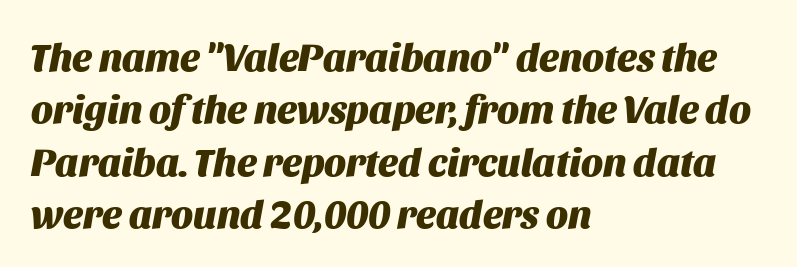
Q: Is the text bold? A: Yes.
Q: Is the text italic (slanted)? A: Yes, it leans right by about 11 degrees.
Q: Is the text underlined? A: No.
Q: How is the paragraph aligned? A: Left-aligned.
Q: Is the spacing between letters normal or unusually wide? A: Normal.
Q: Is the spacing between lines tight, normal or loose? A: Normal.
Q: Width (condensed, normal, or wide)? A: Normal.
Q: Stroke contrast? A: Medium.
Q: x-height? A: Large.
Q: Monospaced? A: No.
